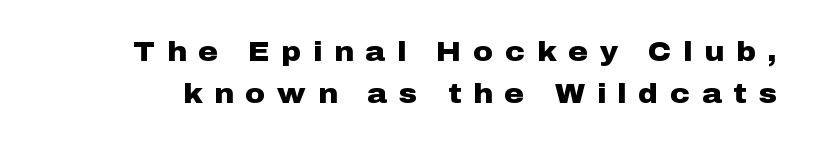
Q: Is the text bold? A: Yes.
Q: Is the text italic (slanted)? A: No, it is upright.
Q: Is the text underlined? A: No.
Q: Is the spacing between letters normal or unusually wide? A: Unusually wide.
Q: Is the spacing between lines tight, normal or loose? A: Normal.
